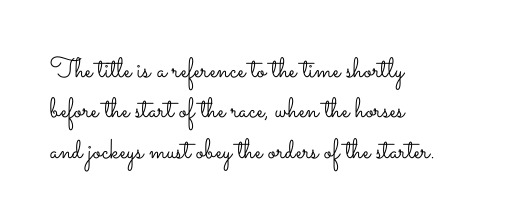
The image shows 28 px light, wide type; set left-aligned, normal line spacing (1.44x), normal letter spacing, not underlined; low stroke contrast and a small x-height.
